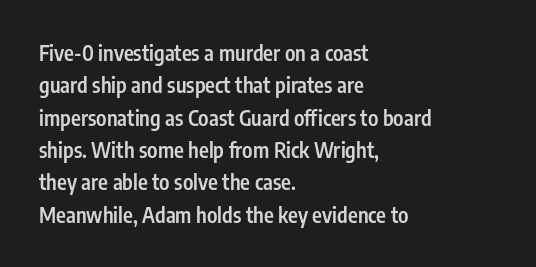
Q: Is the text bold? A: Semi-bold.
Q: Is the text italic (slanted)? A: No, it is upright.
Q: Is the text underlined? A: No.
Q: How is the paragraph aligned? A: Left-aligned.
Q: Is the spacing between letters normal or unusually wide? A: Normal.
Q: Is the spacing between lines tight, normal or loose? A: Normal.
